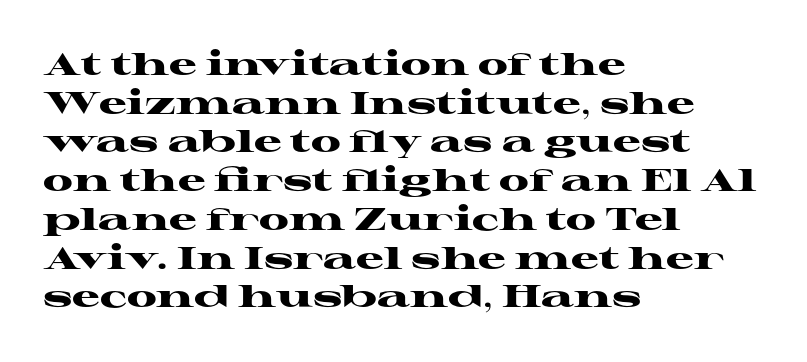
The typeface chosen for these lines features serifs. Designer's note — italics off, roman on. The block of text has a typical density, with ordinary space between rows. Its strokes are broad and dark, the hallmark of bold type. Plain, unruled lines of type.
